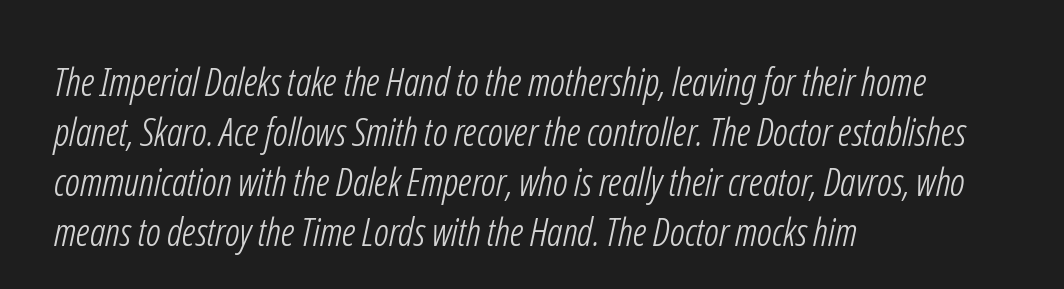
Q: Is the text bold? A: No.
Q: Is the typeface a serif or a sans-serif typeface? A: Sans-serif.
Q: Is the text underlined? A: No.
Q: How is the paragraph aligned? A: Left-aligned.
Q: Is the spacing between letters normal or unusually wide? A: Normal.
Q: Is the spacing between lines tight, normal or loose? A: Normal.
Q: Width (condensed, normal, or wide)? A: Condensed.
Q: Stroke contrast? A: Low.
Q: x-height? A: Medium.
Q: Monospaced? A: No.
